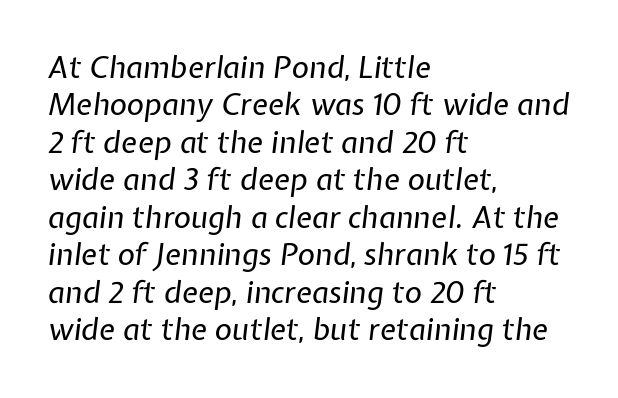
The image shows 30 px regular-weight type, italic (leaning right); set left-aligned, normal line spacing (1.25x), normal letter spacing, not underlined; low stroke contrast and a medium x-height.
